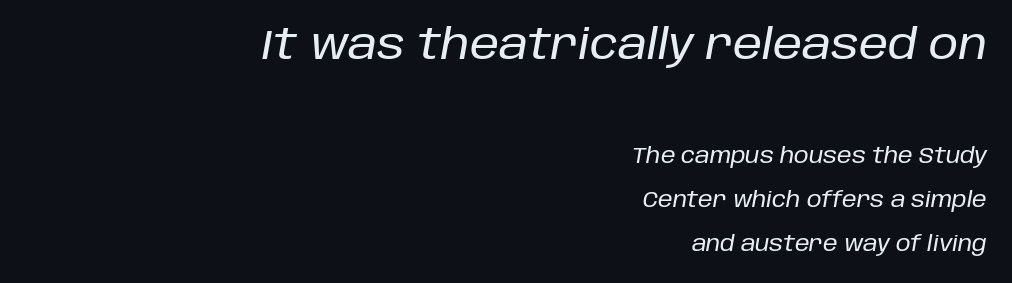
The image shows 42 px text type, italic (leaning right); set right-aligned, loose line spacing (2.09x), normal letter spacing, not underlined; the first (top) block is 2.0x larger; low stroke contrast and a large x-height.
